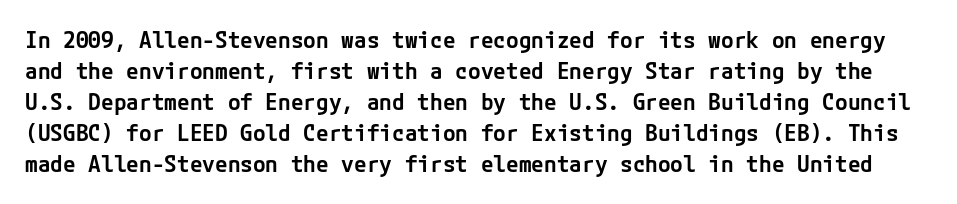
The image shows 23 px text type, upright; set normal line spacing (1.35x), normal letter spacing, not underlined.
